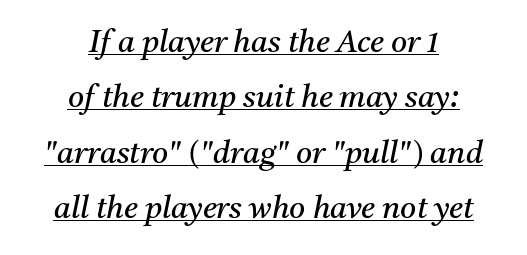
The image shows 31 px regular-weight serif type, italic (leaning right); set centered, line spacing 1.79x, normal letter spacing, underlined; medium stroke contrast and a medium x-height.
